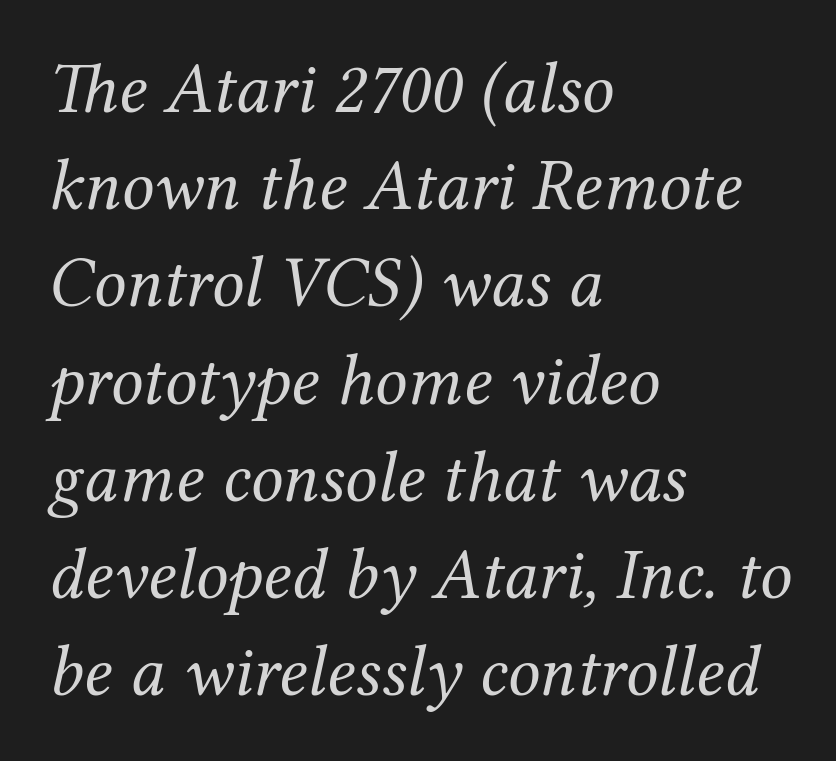
Q: Is the text bold? A: No.
Q: Is the text italic (slanted)? A: Yes, it leans right by about 12 degrees.
Q: Is the typeface a serif or a sans-serif typeface? A: Serif.
Q: Is the text underlined? A: No.
Q: How is the paragraph aligned? A: Left-aligned.
Q: Is the spacing between letters normal or unusually wide? A: Normal.
Q: Is the spacing between lines tight, normal or loose? A: Normal.
Q: Width (condensed, normal, or wide)? A: Normal.
Q: Stroke contrast? A: Medium.
Q: x-height? A: Medium.
Q: Monospaced? A: No.
